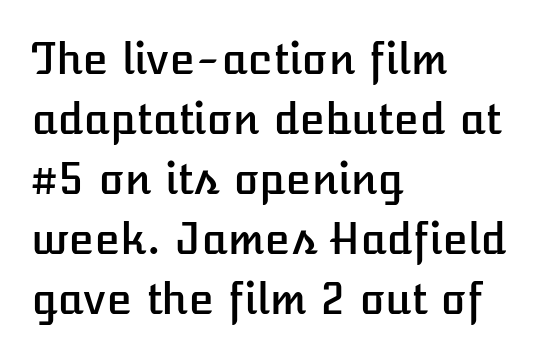
The image shows 42 px text type, upright; set left-aligned, normal line spacing (1.43x), normal letter spacing, not underlined; low stroke contrast and a medium x-height.
